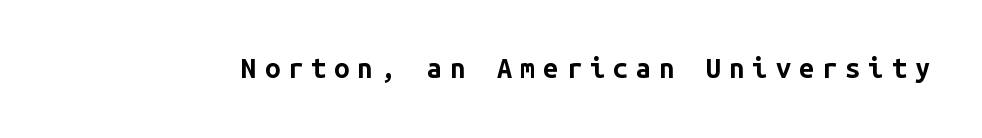
These lines have a slow, spaced-out rhythm from letter to letter. The font's upright variant was chosen for this text. Is the type bold? Yes — the strokes are clearly thick and heavy. Underline: absent.
